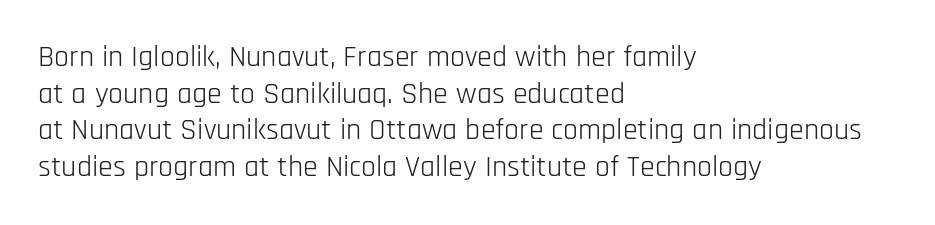
Just letters on the line, the space beneath them empty. The passage shown is typeset with a sans-serif family. The horizontal fit of the characters is conventional and even. A typesetter would mark this as roman, not italic. Heft: none added — not bold.
